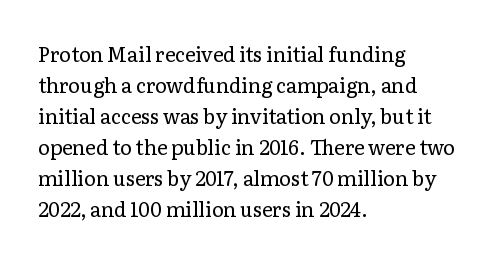
{"italic": "no", "bold": "no", "underline": "no", "align": "left", "line_spacing": "normal", "line_spacing_ratio": 1.55, "letter_spacing": "normal", "letter_spacing_em": 0.0, "glyph_px": 20}
